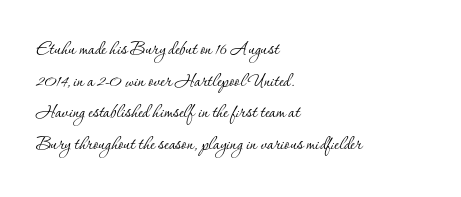
{"bold": "no", "underline": "no", "align": "left", "line_spacing": "normal", "line_spacing_ratio": 1.38, "letter_spacing": "normal", "letter_spacing_em": 0.0, "glyph_px": 23}
